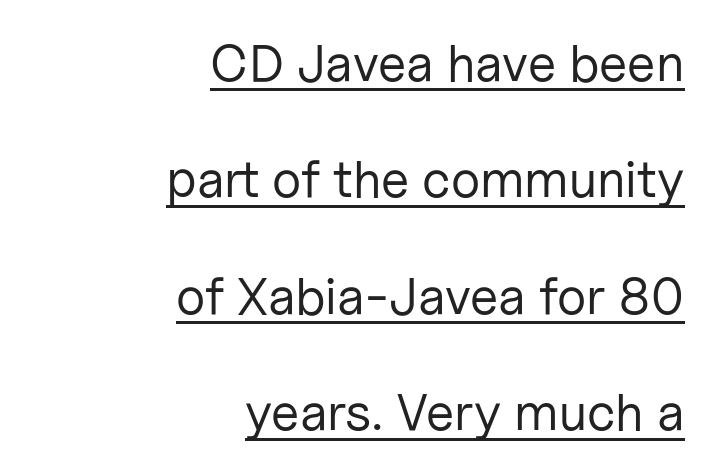
Looks like regular typesetting: each glyph gets only the width it needs. Think standard paragraph weight, or any step lighter than that. Ascenders rise straight up at ninety degrees. Words appear dense and cohesive because spacing is normal. The leading is generous, giving the passage an open texture.
